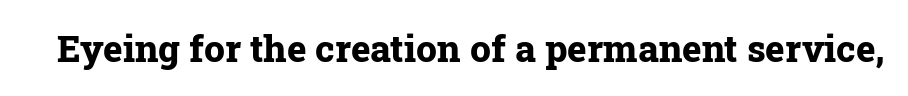
{"serif": "yes", "italic": "no", "bold": "yes", "weight": "bold", "width": "normal", "stroke_contrast": "low", "x_height": "medium", "monospaced": "no", "underline": "no", "letter_spacing": "normal", "letter_spacing_em": 0.0, "glyph_px": 37}
